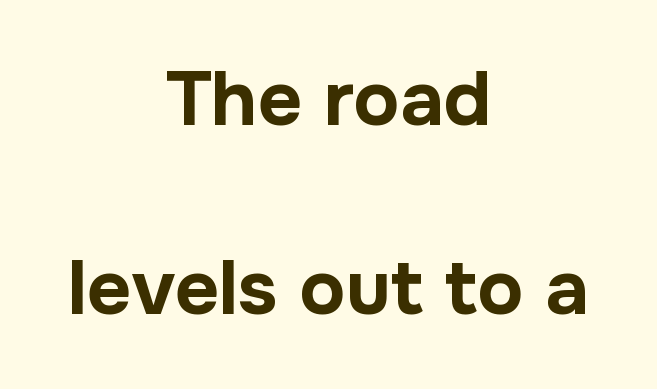
The image shows 77 px bold sans-serif type, upright; set centered, loose line spacing (2.46x), normal letter spacing, not underlined; low stroke contrast and a medium x-height.
